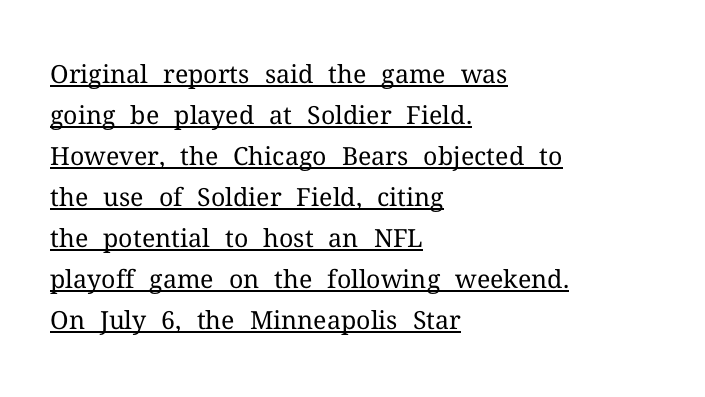
Is the type heavy? It reads as light-to-regular instead. Ordinary non-slanted type is in use. Default kerning and tracking; the words read as compact shapes. The sample's only ornament is a line tracing under the words. How would I describe the line gaps? Plain and ordinary. The rendering anchors every line to the left-hand side.
